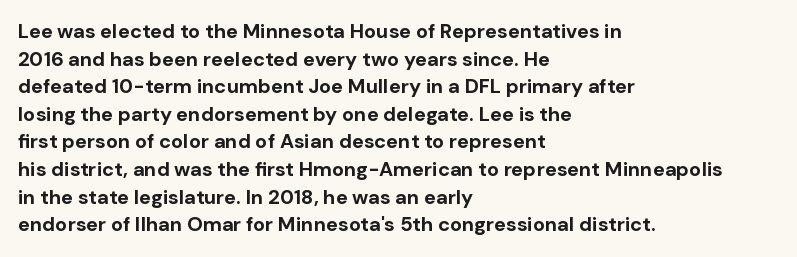
Q: Is the text bold? A: Yes.
Q: Is the text italic (slanted)? A: No, it is upright.
Q: Is the text underlined? A: No.
Q: How is the paragraph aligned? A: Left-aligned.
Q: Is the spacing between letters normal or unusually wide? A: Normal.
Q: Is the spacing between lines tight, normal or loose? A: Normal.
